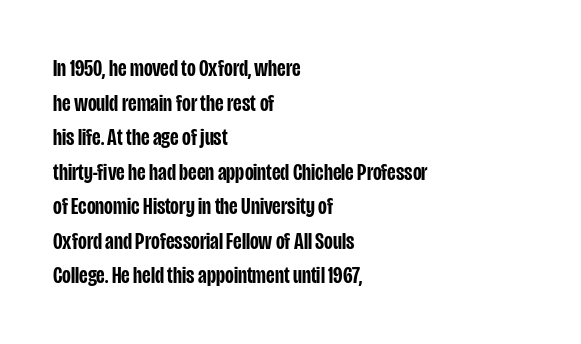
Inter-character spacing is left at the font's built-in metrics. Is there any slant? The stems are plumb. Reading down the block, your eye returns to a fixed left position each line. A semibold gives these letters moderate extra thickness, short of bold.
